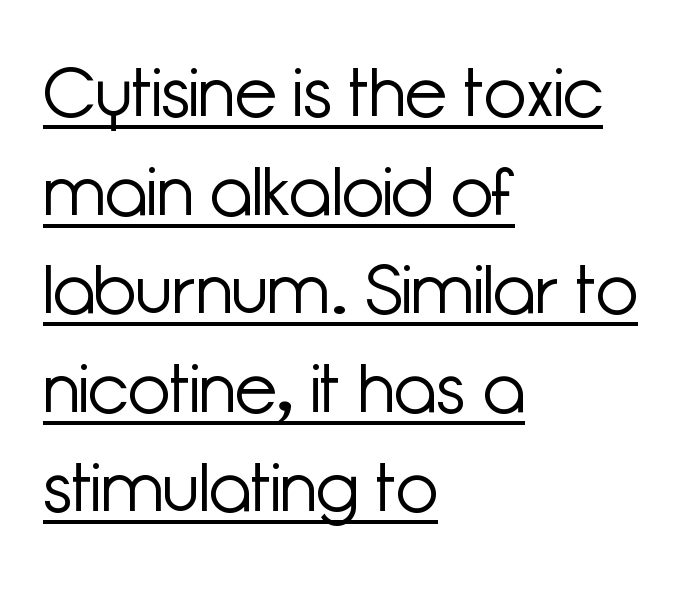
The image shows 69 px light sans-serif type, upright; set left-aligned, normal line spacing (1.43x), normal letter spacing, underlined; low stroke contrast and a medium x-height.
